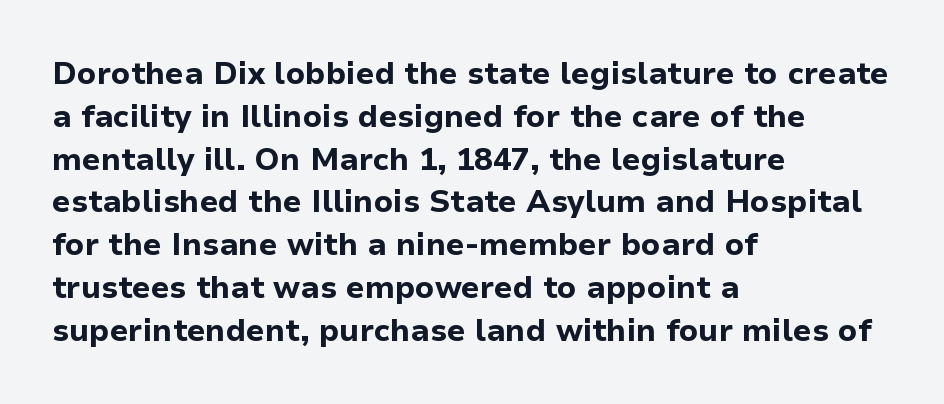
Q: Is the text bold? A: Yes.
Q: Is the text italic (slanted)? A: No, it is upright.
Q: Is the typeface a serif or a sans-serif typeface? A: Sans-serif.
Q: Is the text underlined? A: No.
Q: How is the paragraph aligned? A: Left-aligned.
Q: Is the spacing between letters normal or unusually wide? A: Normal.
Q: Is the spacing between lines tight, normal or loose? A: Normal.
Q: Width (condensed, normal, or wide)? A: Normal.
Q: Stroke contrast? A: Low.
Q: x-height? A: Medium.
Q: Monospaced? A: No.
